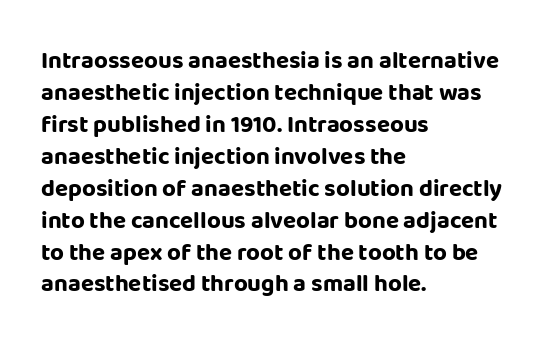
Q: Is the text bold? A: Yes.
Q: Is the text italic (slanted)? A: No, it is upright.
Q: Is the text underlined? A: No.
Q: How is the paragraph aligned? A: Left-aligned.
Q: Is the spacing between letters normal or unusually wide? A: Normal.
Q: Is the spacing between lines tight, normal or loose? A: Normal.
